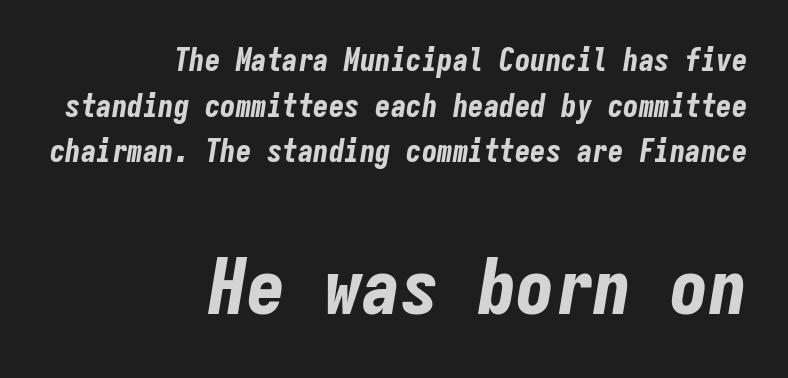
The image shows 77 px bold, condensed type, italic (leaning right), monospaced; set right-aligned, normal line spacing (1.47x), normal letter spacing, not underlined; the second (bottom) block is 2.48x larger; low stroke contrast and a medium x-height.
